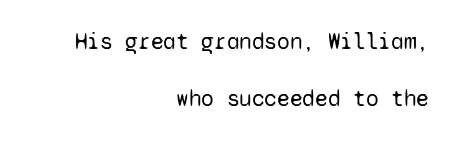
{"italic": "no", "bold": "no", "underline": "no", "align": "right", "line_spacing": "loose", "line_spacing_ratio": 2.48, "letter_spacing": "normal", "letter_spacing_em": 0.0, "glyph_px": 23}
